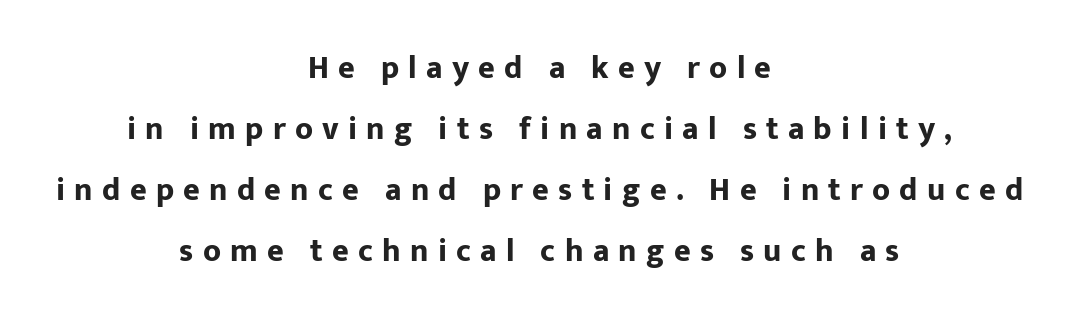
The paragraph shown floats in the horizontal middle. Check where the strokes stop: nothing finishes them off — pure sans. Style check: upright. How are the letters spaced? Widely, with obvious added tracking.
